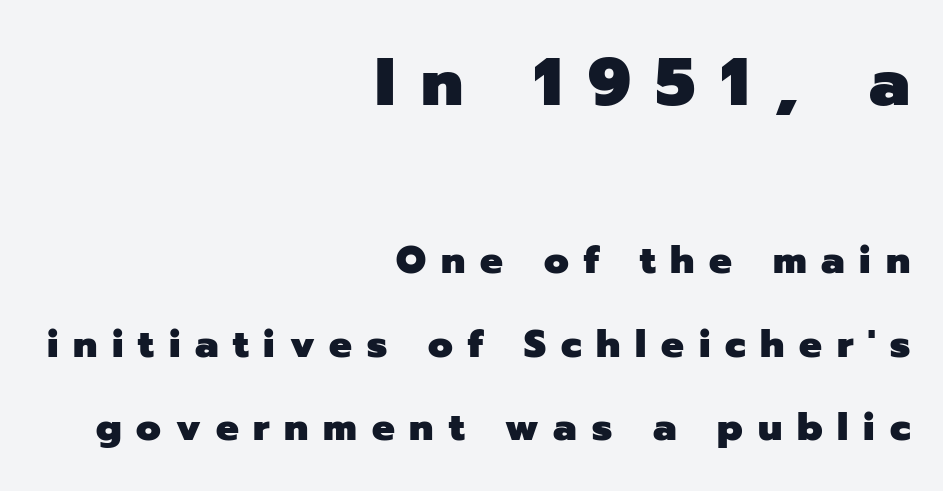
Casual observation: everything's shoved over to the right. When letters stand straight like this, we call the style roman or upright. Typesetter's note — upper block bumped up in size, lower block left smaller. Quick note: underline off. In terms of letterform style, serifs are entirely absent. Strong, thick strokes mark this as bold type.
